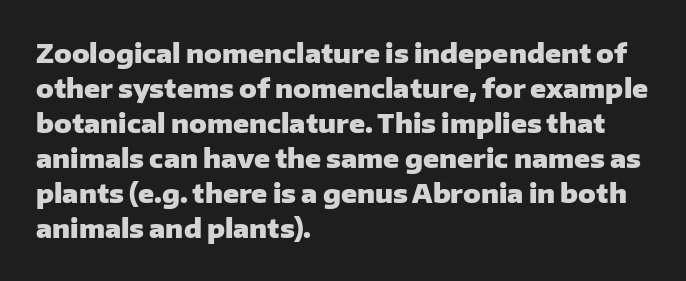
Spacing between characters is what you'd get straight out of the box. If you drew a line through each stem, it would be perfectly vertical. Which margin do the lines hug? The left one — the right edge is uneven. Leading: standard. Is the type bold? Yes — the strokes are clearly thick and heavy.
